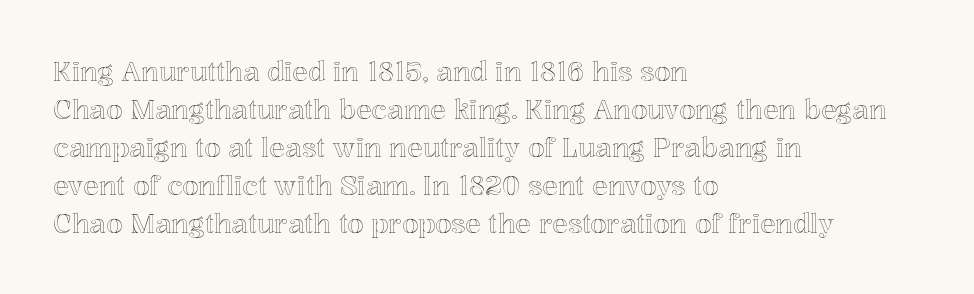
The image shows 26 px text type, upright; set left-aligned, normal line spacing (1.46x), normal letter spacing, not underlined.
